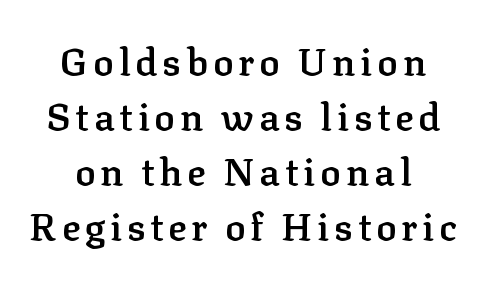
{"serif": "yes", "italic": "no", "bold": "semi", "weight": "semibold", "width": "normal", "stroke_contrast": "low", "x_height": "medium", "monospaced": "no", "underline": "no", "line_spacing": "normal", "line_spacing_ratio": 1.45, "glyph_px": 38}
